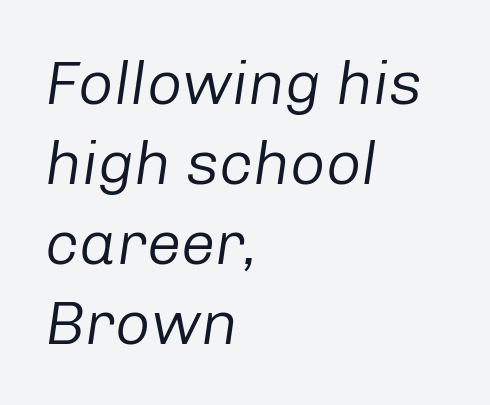
This sample has the flowing, uneven cadence of proportional lettering. Words appear dense and cohesive because spacing is normal. Caption: face not bold, strokes unweighted. The setting favours the left margin, as ordinary paragraphs usually do.
